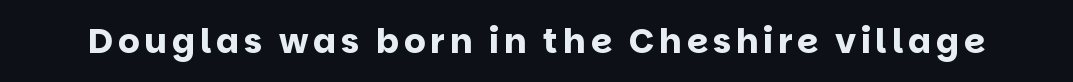
Q: Is the text bold? A: Yes.
Q: Is the text italic (slanted)? A: No, it is upright.
Q: Is the typeface a serif or a sans-serif typeface? A: Sans-serif.
Q: Is the text underlined? A: No.
Q: Width (condensed, normal, or wide)? A: Normal.
Q: Stroke contrast? A: Low.
Q: x-height? A: Large.
Q: Monospaced? A: No.
